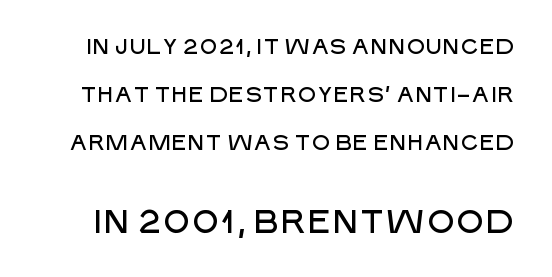
{"serif": "no", "italic": "no", "width": "normal", "stroke_contrast": "low", "x_height": "large", "monospaced": "no", "underline": "no", "line_spacing": "loose", "line_spacing_ratio": 2.29, "letter_spacing": "normal", "letter_spacing_em": 0.0, "larger_block": "second", "size_ratio": 1.52, "glyph_px": 32}
